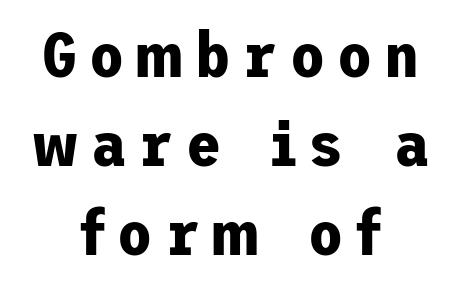
Q: Is the text bold? A: Yes.
Q: Is the text italic (slanted)? A: No, it is upright.
Q: Is the typeface a serif or a sans-serif typeface? A: Sans-serif.
Q: Is the text underlined? A: No.
Q: How is the paragraph aligned? A: Centered.
Q: Is the spacing between lines tight, normal or loose? A: Normal.
Q: Width (condensed, normal, or wide)? A: Normal.
Q: Stroke contrast? A: Low.
Q: x-height? A: Medium.
